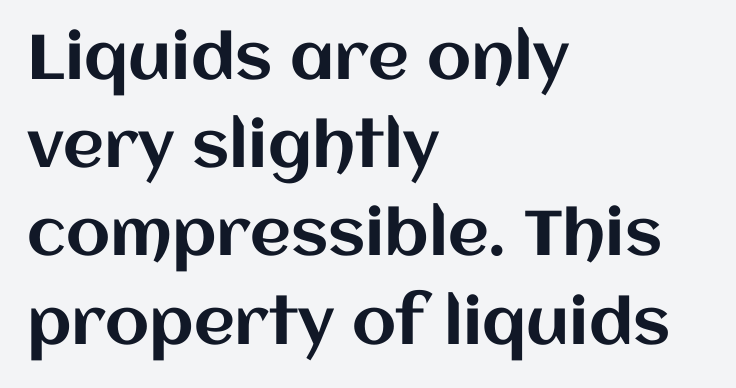
Q: Is the text italic (slanted)? A: No, it is upright.
Q: Is the text underlined? A: No.
Q: How is the paragraph aligned? A: Left-aligned.
Q: Is the spacing between letters normal or unusually wide? A: Normal.
Q: Is the spacing between lines tight, normal or loose? A: Normal.
Q: Width (condensed, normal, or wide)? A: Normal.
Q: Stroke contrast? A: Medium.
Q: x-height? A: Large.
Q: Monospaced? A: No.
